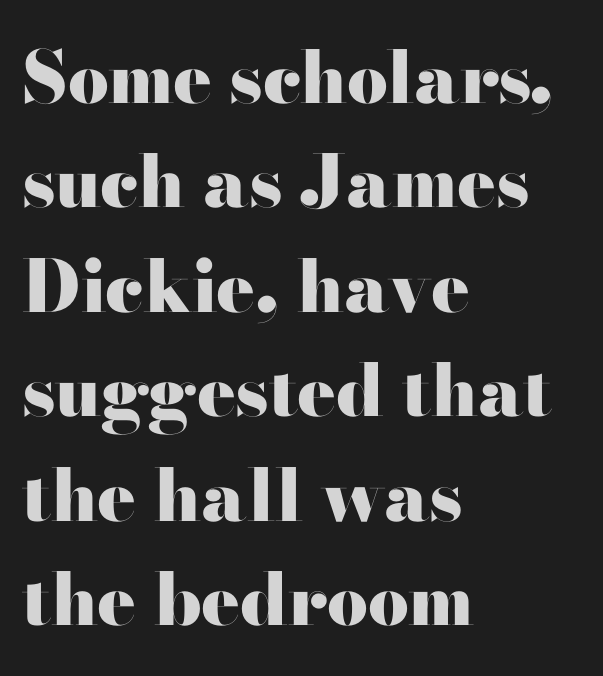
Q: Is the text bold? A: Yes.
Q: Is the text italic (slanted)? A: No, it is upright.
Q: Is the typeface a serif or a sans-serif typeface? A: Serif.
Q: Is the text underlined? A: No.
Q: How is the paragraph aligned? A: Left-aligned.
Q: Is the spacing between letters normal or unusually wide? A: Normal.
Q: Is the spacing between lines tight, normal or loose? A: Normal.
Q: Width (condensed, normal, or wide)? A: Wide.
Q: Stroke contrast? A: High.
Q: x-height? A: Small.
Q: Monospaced? A: No.
